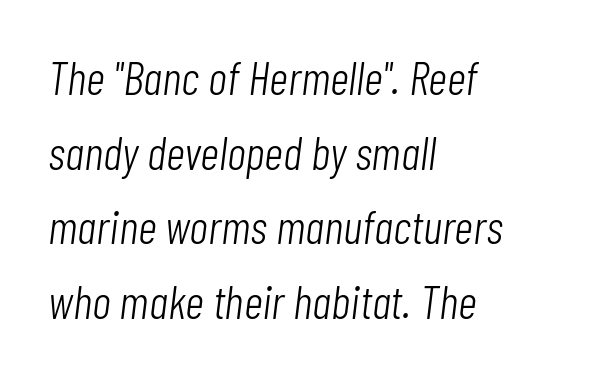
Character widths vary here, with narrow letters taking less room than wide ones. The tracking reads as untouched default to a designer's eye. Compared with a typical body face, this is equally light or lighter still. Caption: multi-line text, flush left, ragged right. When letters slant like this, we call the style italic.
